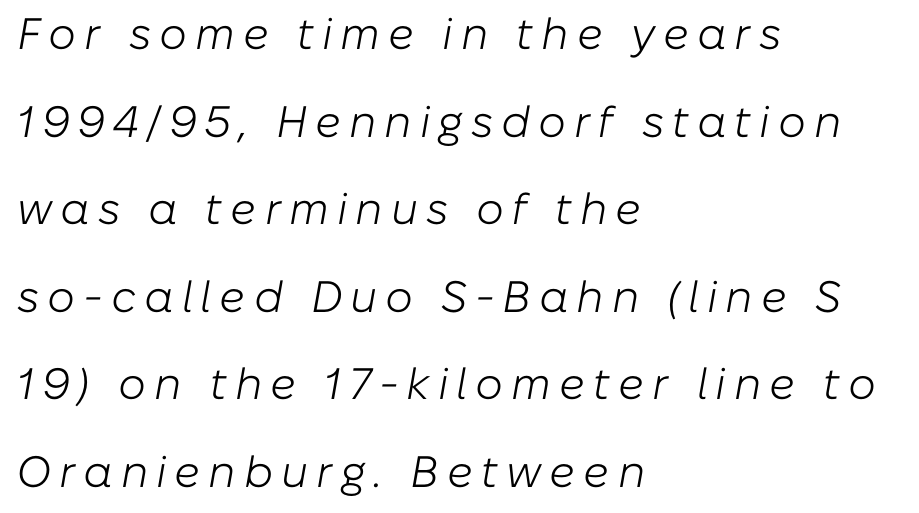
{"italic": "yes", "lean": "right", "slant_degrees": 10, "bold": "no", "weight": "light", "width": "normal", "stroke_contrast": "low", "x_height": "medium", "monospaced": "no", "underline": "no", "align": "left", "line_spacing": "loose", "line_spacing_ratio": 1.99, "glyph_px": 44}
